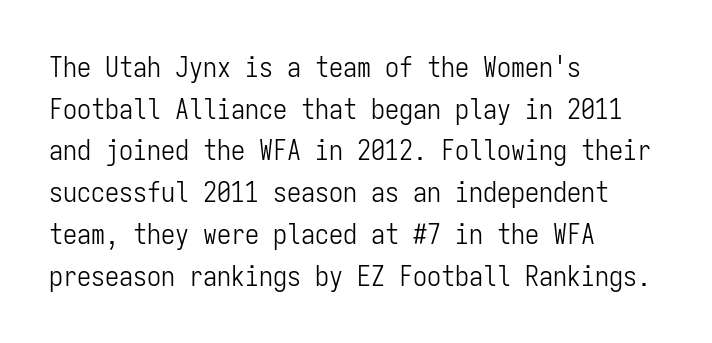
The image shows 28 px light, condensed sans-serif type, upright, monospaced; set left-aligned, normal line spacing (1.49x), normal letter spacing, not underlined; low stroke contrast and a medium x-height.
